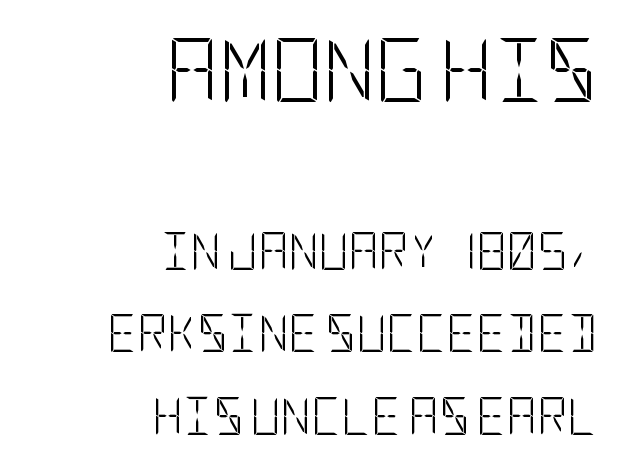
{"serif": "no", "italic": "no", "bold": "no", "weight": "light", "width": "condensed", "stroke_contrast": "low", "x_height": "large", "underline": "no", "align": "right", "line_spacing": "loose", "line_spacing_ratio": 2.24, "letter_spacing": "normal", "letter_spacing_em": 0.0, "larger_block": "first", "size_ratio": 1.73, "glyph_px": 64}
